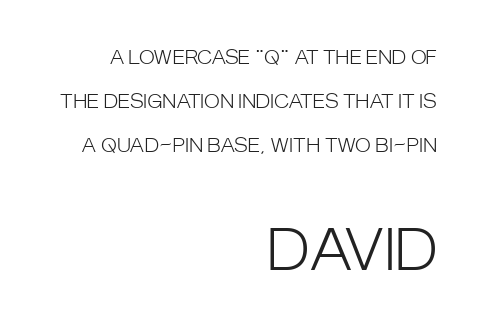
{"serif": "no", "italic": "no", "bold": "no", "weight": "light", "width": "condensed", "stroke_contrast": "low", "x_height": "large", "monospaced": "no", "underline": "no", "align": "right", "line_spacing": "loose", "line_spacing_ratio": 2.32, "letter_spacing": "normal", "letter_spacing_em": 0.0, "larger_block": "second", "size_ratio": 2.95, "glyph_px": 56}
